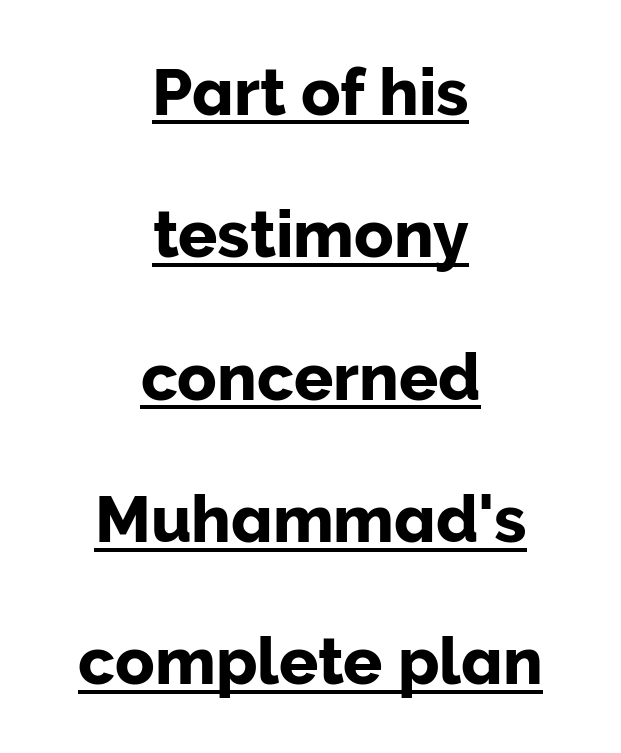
The vertical gap from one line to the next is large. The passage shown is typed in a proportional face where columns would drift. Check where the strokes stop: nothing finishes them off — pure sans. The type is set solid horizontally, with unmodified tracking. The glyphs are accompanied by a horizontal stroke just below them. Ascenders rise straight up at ninety degrees.
